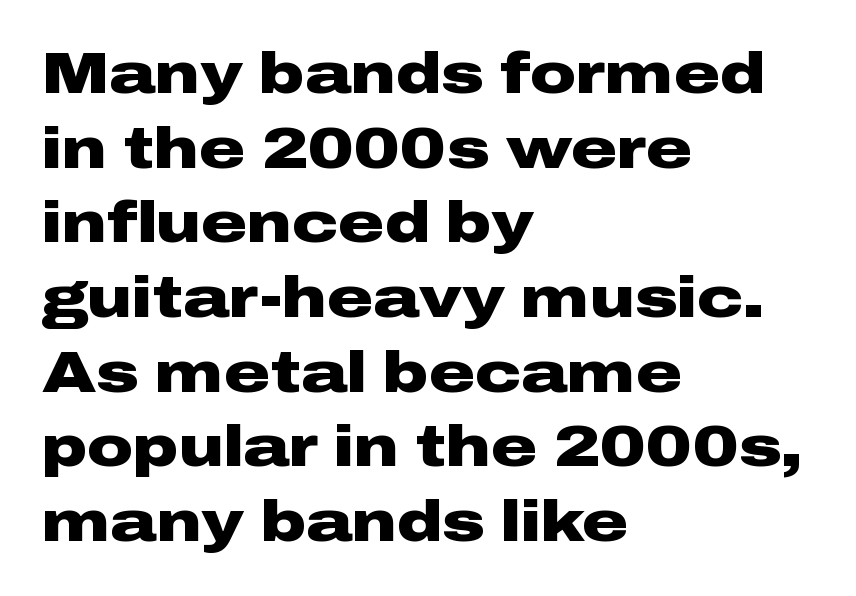
Q: Is the text bold? A: Yes.
Q: Is the text italic (slanted)? A: No, it is upright.
Q: Is the typeface a serif or a sans-serif typeface? A: Sans-serif.
Q: Is the text underlined? A: No.
Q: How is the paragraph aligned? A: Left-aligned.
Q: Is the spacing between letters normal or unusually wide? A: Normal.
Q: Is the spacing between lines tight, normal or loose? A: Normal.
Q: Width (condensed, normal, or wide)? A: Wide.
Q: Stroke contrast? A: Low.
Q: x-height? A: Medium.
Q: Monospaced? A: No.
